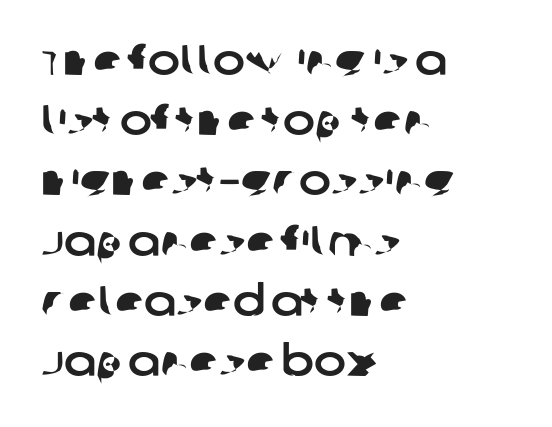
You could call the tracking neutral — neither tight nor loose. One-word summary of the alignment: left. If you measured baseline to baseline, you'd find a middling distance. The designer went with a sans here, leaving each stem footless.
